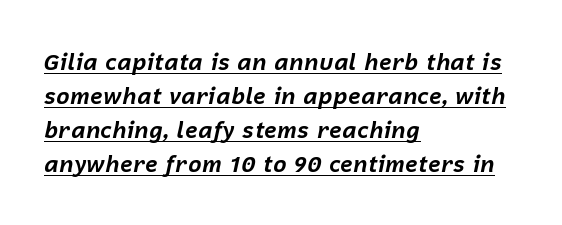
The image shows 23 px bold type, italic (leaning right); set left-aligned, normal line spacing (1.48x), normal letter spacing, underlined.
